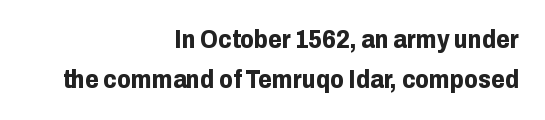
Q: Is the text bold? A: Yes.
Q: Is the text italic (slanted)? A: No, it is upright.
Q: Is the text underlined? A: No.
Q: How is the paragraph aligned? A: Right-aligned.
Q: Is the spacing between letters normal or unusually wide? A: Normal.
Q: Is the spacing between lines tight, normal or loose? A: Normal.
